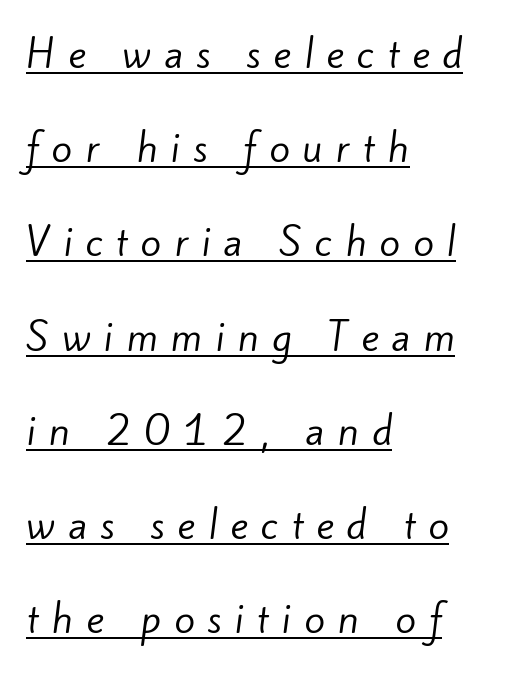
This sample trades compactness for vertical openness between lines. Students, observe the line beneath the letters — that is underlining. Reading down the block, your eye returns to a fixed left position each line. The letters look calm and open, with moderate or lighter stems. Each letter's strokes conclude bluntly, with no projecting serifs.
